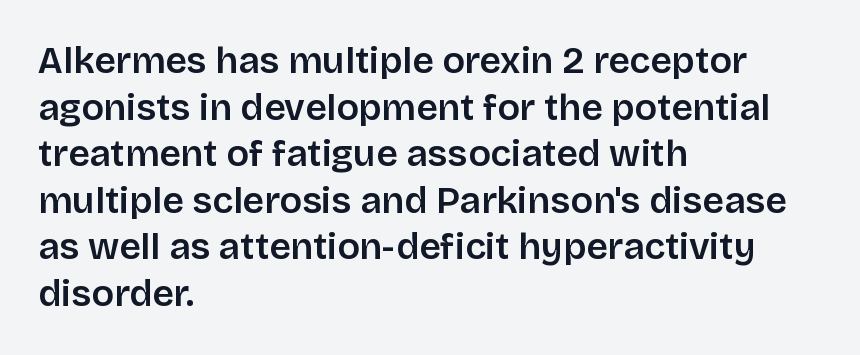
Note the varied advance widths — an 'i' is clearly narrower than an 'm'. Does the lettering tilt? It doesn't — this is upright. The glyphs have the mass of a demibold cut, below bold. Regular leading. The paragraph has a hard left edge and a soft right edge. Observe the absence of serifs on each vertical stroke in this sample.
